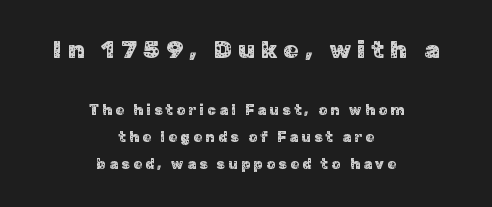
The upper block of text is set noticeably larger than the block beneath it. Only glyphs here, with clear space below each row. Compared with typical paragraphs, the rows here are farther apart. Do the letters lean? They stand straight. Centered paragraph, ragged on both sides.
